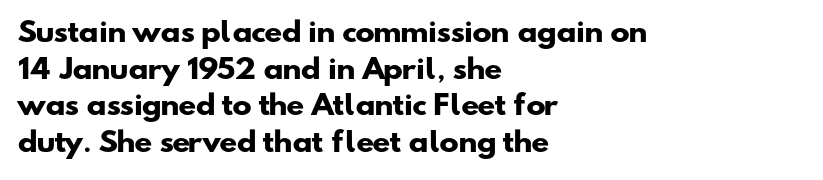
Quick note: interline space is typical. This rendering leaves character spacing at its baseline value. The characters look thick and weighty, a clear bold. The foot of each line stays bare and open. This sample is left-justified, so line endings fall wherever the words run out.
